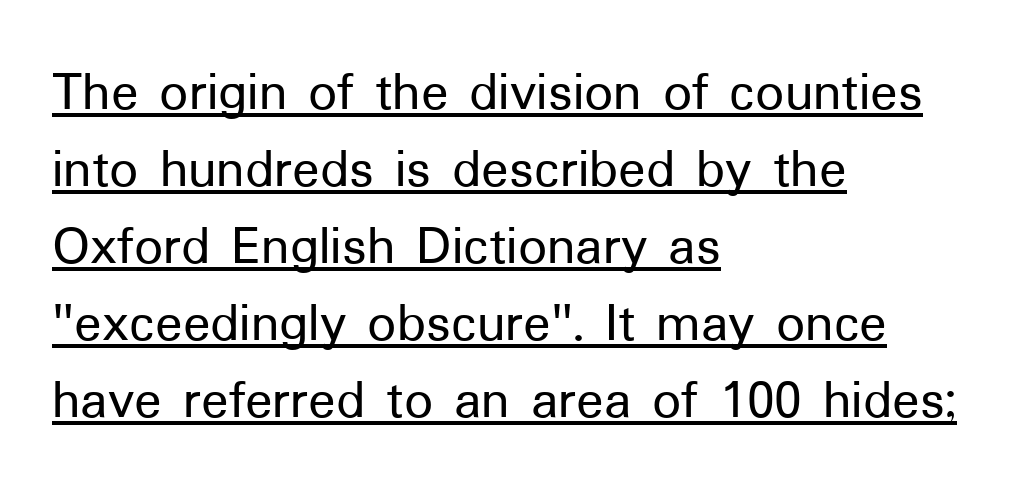
The image shows 57 px sans-serif type, upright; set left-aligned, normal line spacing (1.35x), normal letter spacing, underlined; low stroke contrast and a medium x-height.
